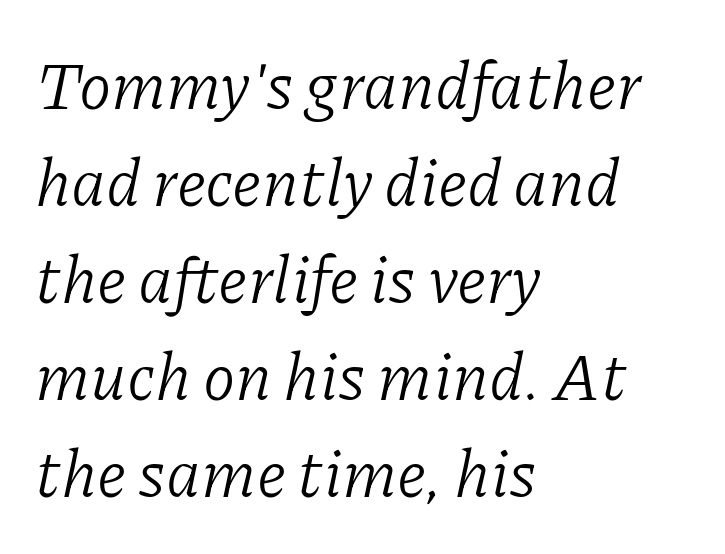
The passage shown stacks its lines at a standard gap. Short and long lines alike share a common starting point at left. Compared with ordinary roman type, these characters are visibly tilted. Each letter's strokes conclude with small projecting serifs. The letters advance in unequal steps, a hallmark of proportional type.
